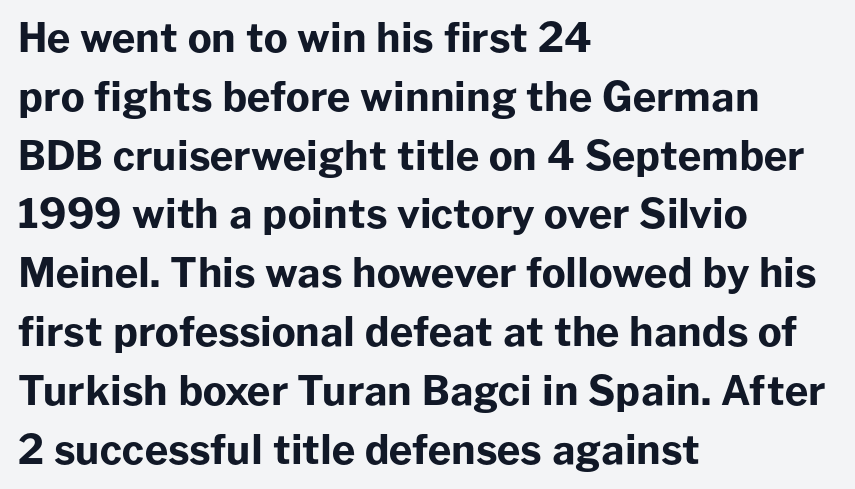
The image shows 40 px bold sans-serif type, upright; set left-aligned, normal line spacing (1.47x), normal letter spacing, not underlined; low stroke contrast and a medium x-height.
